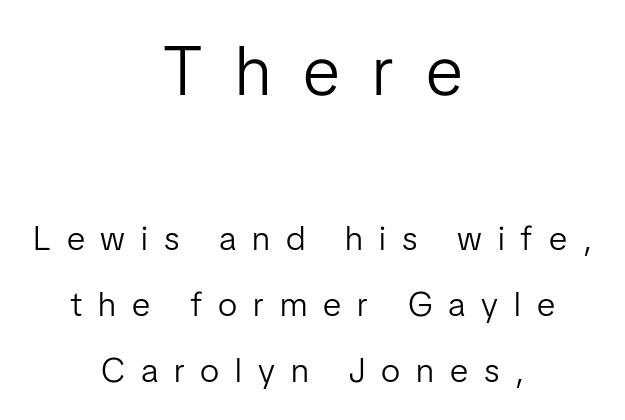
Q: Is the text bold? A: No.
Q: Is the text italic (slanted)? A: No, it is upright.
Q: Is the typeface a serif or a sans-serif typeface? A: Sans-serif.
Q: Is the text underlined? A: No.
Q: How is the paragraph aligned? A: Centered.
Q: Is the spacing between letters normal or unusually wide? A: Unusually wide.
Q: Is the spacing between lines tight, normal or loose? A: Loose.
Q: Which block of text is set in a larger size, the first (top) or the second (bottom)? A: The first (top) one.
Q: Width (condensed, normal, or wide)? A: Normal.
Q: Stroke contrast? A: Low.
Q: x-height? A: Medium.
Q: Monospaced? A: No.
